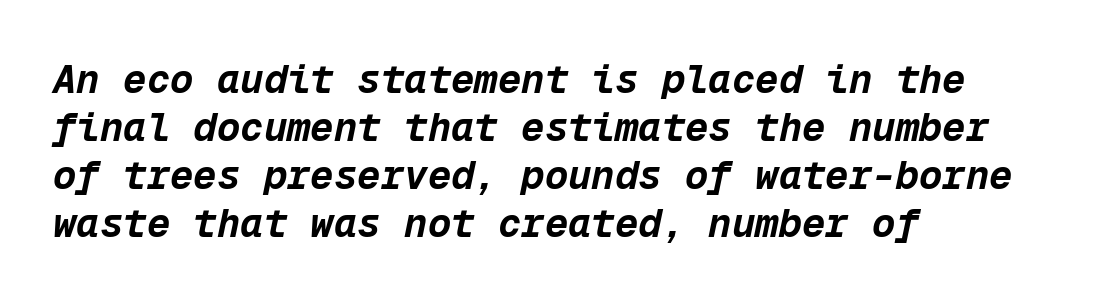
Q: Is the text bold? A: Yes.
Q: Is the text italic (slanted)? A: Yes, it leans right by about 12 degrees.
Q: Is the text underlined? A: No.
Q: How is the paragraph aligned? A: Left-aligned.
Q: Is the spacing between letters normal or unusually wide? A: Normal.
Q: Width (condensed, normal, or wide)? A: Normal.
Q: Stroke contrast? A: Low.
Q: x-height? A: Medium.
Q: Monospaced? A: Yes.
